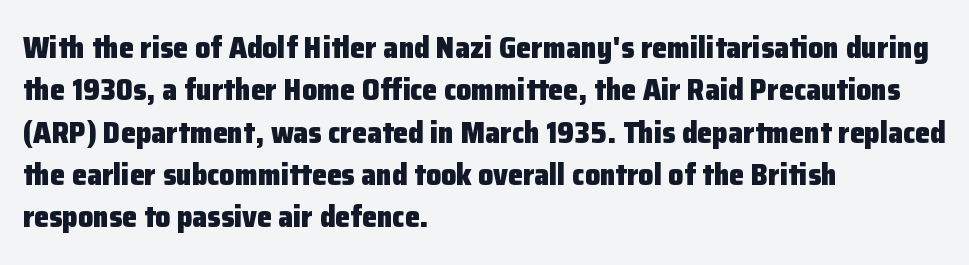
The image shows 30 px heavy sans-serif type, upright; set left-aligned, normal line spacing (1.41x), normal letter spacing, not underlined; low stroke contrast and a medium x-height.
